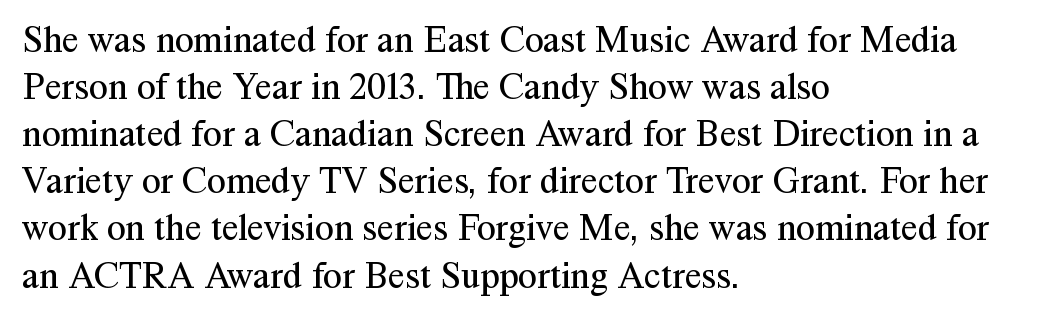
Q: Is the text bold? A: No.
Q: Is the text italic (slanted)? A: No, it is upright.
Q: Is the typeface a serif or a sans-serif typeface? A: Serif.
Q: Is the text underlined? A: No.
Q: How is the paragraph aligned? A: Left-aligned.
Q: Is the spacing between letters normal or unusually wide? A: Normal.
Q: Width (condensed, normal, or wide)? A: Normal.
Q: Stroke contrast? A: Medium.
Q: x-height? A: Medium.
Q: Monospaced? A: No.
